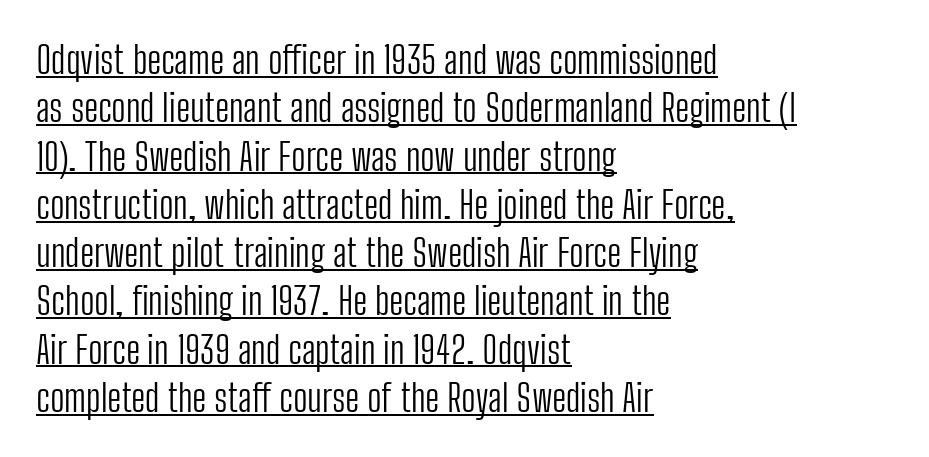
Examine the stroke ends and you'll find no serifs. Nope, not italic — everything's standing straight. Leading matches the norm, producing a regular column. Glance below the letters and you will spot a drawn line. The typesetter chose a ragged-right arrangement here.
